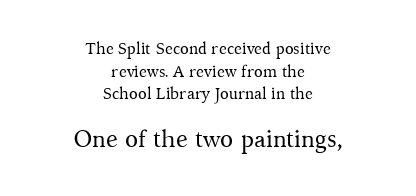
The image shows 24 px text type, upright; set centered, normal line spacing (1.42x), normal letter spacing, not underlined; the second (bottom) block is 1.5x larger.
